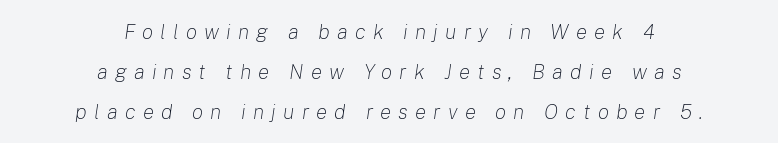
{"italic": "yes", "lean": "right", "slant_degrees": 8, "bold": "no", "underline": "no", "align": "center", "line_spacing": "loose", "line_spacing_ratio": 1.9, "letter_spacing": "wide", "letter_spacing_em": 0.34, "glyph_px": 21}
